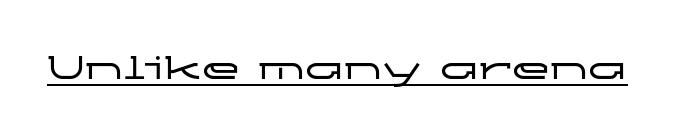
The passage shown is underscored from start to finish. This sample has the flowing, uneven cadence of proportional lettering. Inter-character spacing is left at the font's built-in metrics. A roman cut, with each character standing at attention. You can tell from the bare stems that sans-serif type was used.
